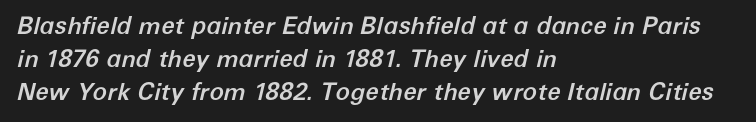
Q: Is the text italic (slanted)? A: Yes, it leans right by about 12 degrees.
Q: Is the text underlined? A: No.
Q: How is the paragraph aligned? A: Left-aligned.
Q: Is the spacing between letters normal or unusually wide? A: Normal.
Q: Is the spacing between lines tight, normal or loose? A: Normal.
